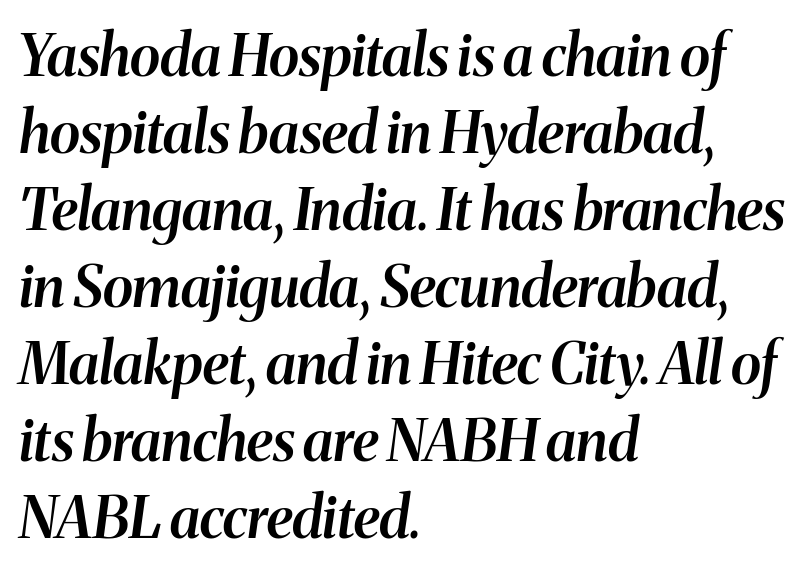
The image shows 57 px semibold type, italic (leaning right); set left-aligned, normal line spacing (1.35x), normal letter spacing, not underlined; medium stroke contrast and a medium x-height.
